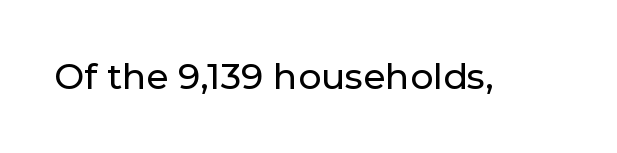
{"serif": "no", "italic": "no", "width": "normal", "stroke_contrast": "low", "x_height": "medium", "monospaced": "no", "underline": "no", "letter_spacing": "normal", "letter_spacing_em": 0.0, "glyph_px": 36}
